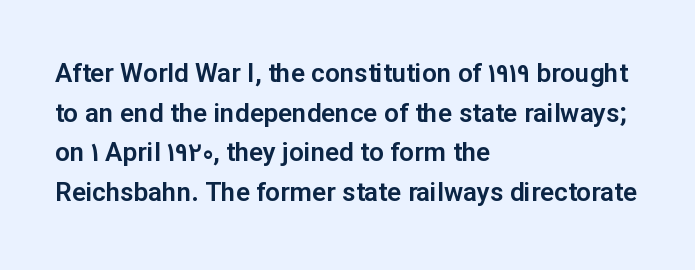
{"italic": "no", "underline": "no", "align": "left", "line_spacing": "normal", "line_spacing_ratio": 1.52, "letter_spacing": "normal", "letter_spacing_em": 0.0, "glyph_px": 26}
